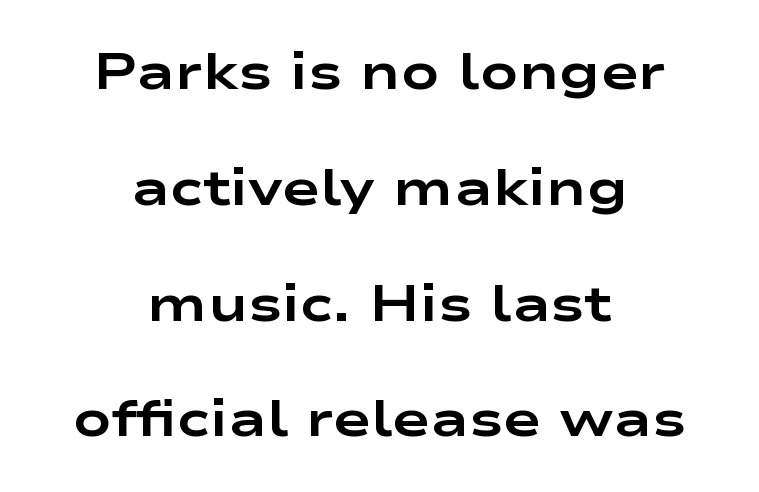
{"serif": "no", "italic": "no", "bold": "yes", "weight": "bold", "width": "wide", "stroke_contrast": "low", "x_height": "medium", "monospaced": "no", "underline": "no", "align": "center", "line_spacing": "loose", "line_spacing_ratio": 2.27, "letter_spacing": "normal", "letter_spacing_em": 0.0, "glyph_px": 51}
